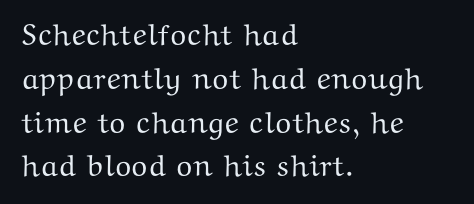
Where is the straight margin? On the left. Words float on clear page, feet unadorned. Rows of type keep a routine distance in the vertical direction. Every character sits straight up, as roman type does.
